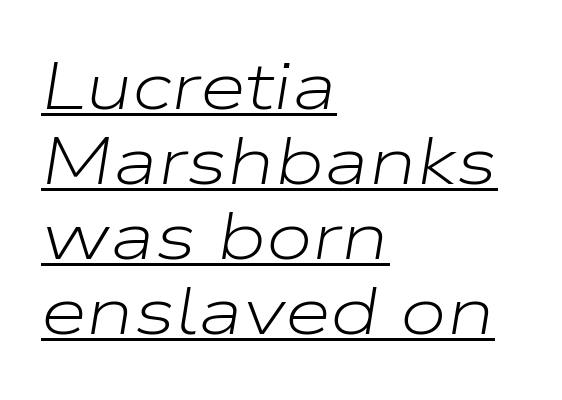
Short and long lines alike share a common starting point at left. Interline gaps are noticeably narrow in this sample. There is no visible air inserted between adjacent glyphs. Spacing verdict: proportional, widths tailored to each character. A typesetter would mark this as italic. Notice how a bar underscores the lettering throughout.
